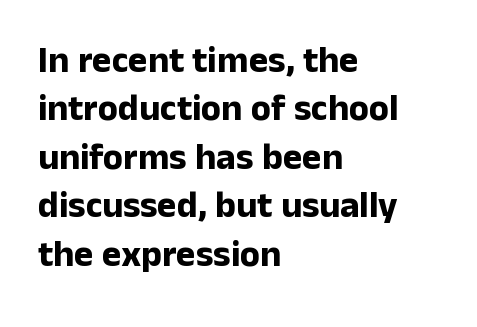
Q: Is the text bold? A: Yes.
Q: Is the text italic (slanted)? A: No, it is upright.
Q: Is the typeface a serif or a sans-serif typeface? A: Sans-serif.
Q: Is the text underlined? A: No.
Q: How is the paragraph aligned? A: Left-aligned.
Q: Is the spacing between letters normal or unusually wide? A: Normal.
Q: Is the spacing between lines tight, normal or loose? A: Normal.
Q: Width (condensed, normal, or wide)? A: Normal.
Q: Stroke contrast? A: Low.
Q: x-height? A: Medium.
Q: Monospaced? A: No.
